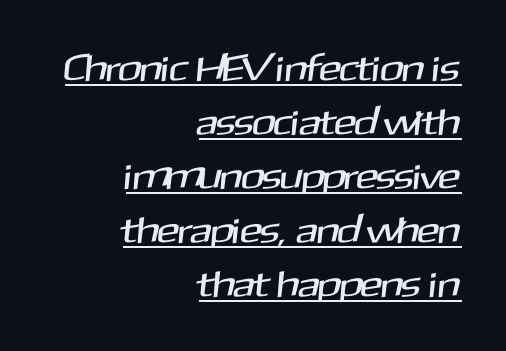
Nothing sits at the stroke ends, so this counts as sans-serif. Does the leading feel generous? No, just average. What stands out about the letter spacing? Nothing — it is the standard amount. Here the designer chose a conventional face with non-uniform glyph widths. Line endings align vertically; line beginnings do not.
